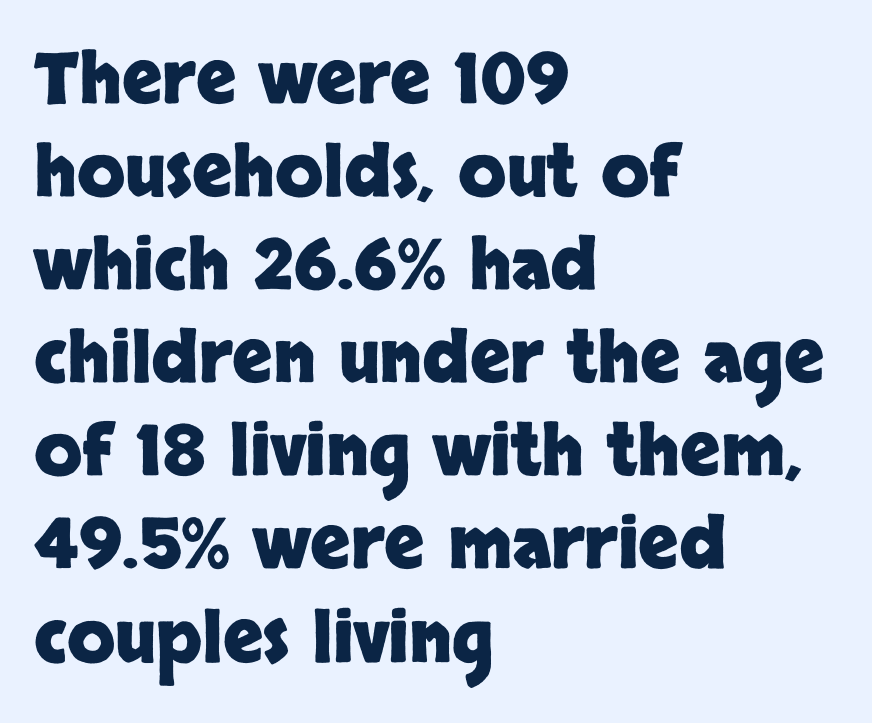
The image shows 70 px heavy sans-serif type, upright; set left-aligned, normal line spacing (1.33x), normal letter spacing, not underlined; low stroke contrast and a large x-height.
